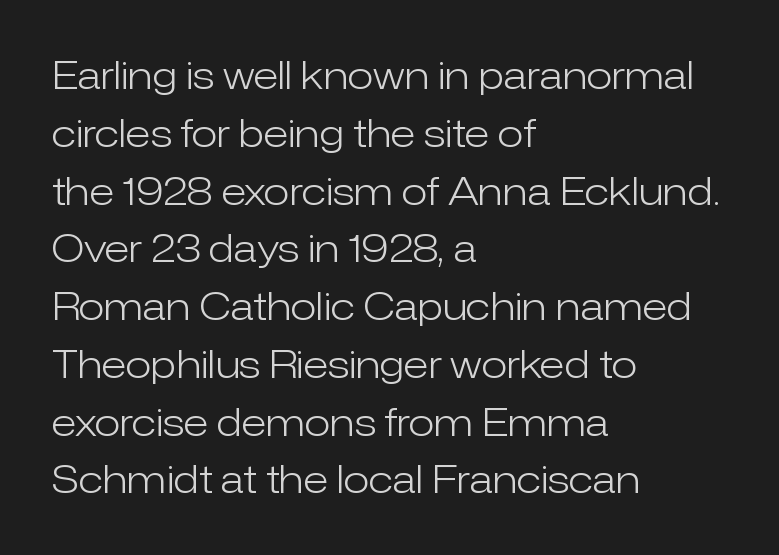
{"serif": "no", "italic": "no", "bold": "no", "weight": "light", "width": "normal", "stroke_contrast": "low", "x_height": "medium", "monospaced": "no", "underline": "no", "align": "left", "line_spacing": "normal", "line_spacing_ratio": 1.52, "letter_spacing": "normal", "letter_spacing_em": 0.0, "glyph_px": 38}
